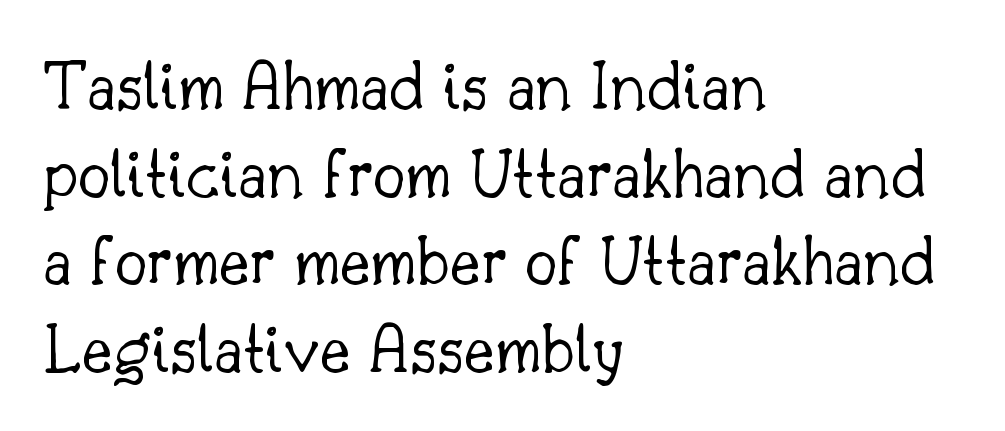
{"italic": "no", "bold": "no", "weight": "light", "width": "normal", "stroke_contrast": "low", "x_height": "small", "monospaced": "no", "underline": "no", "align": "left", "line_spacing_ratio": 1.2, "letter_spacing": "normal", "letter_spacing_em": 0.0, "glyph_px": 73}
